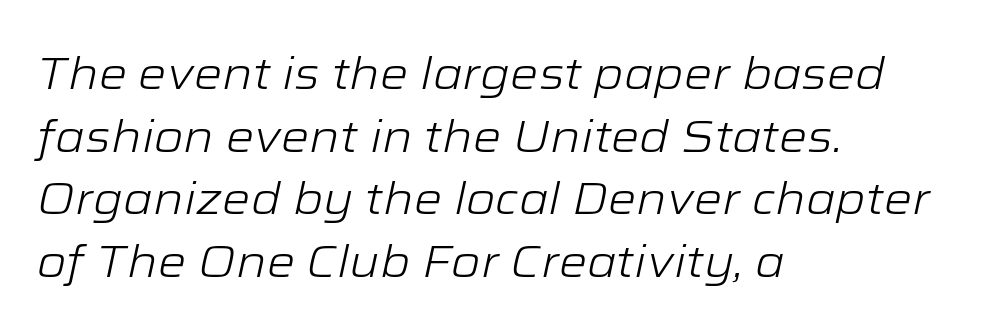
{"italic": "yes", "lean": "right", "slant_degrees": 12, "bold": "no", "weight": "light", "width": "wide", "stroke_contrast": "low", "x_height": "medium", "monospaced": "no", "underline": "no", "align": "left", "line_spacing": "normal", "line_spacing_ratio": 1.39, "letter_spacing": "normal", "letter_spacing_em": 0.0, "glyph_px": 45}
